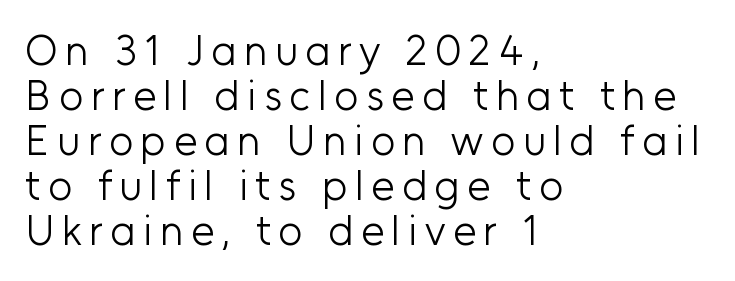
Q: Is the text bold? A: No.
Q: Is the text italic (slanted)? A: No, it is upright.
Q: Is the typeface a serif or a sans-serif typeface? A: Sans-serif.
Q: Is the text underlined? A: No.
Q: How is the paragraph aligned? A: Left-aligned.
Q: Is the spacing between lines tight, normal or loose? A: Tight.
Q: Width (condensed, normal, or wide)? A: Normal.
Q: Stroke contrast? A: Low.
Q: x-height? A: Medium.
Q: Monospaced? A: No.
